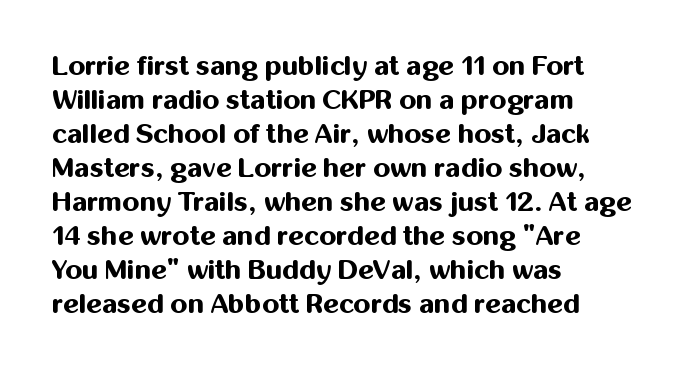
The image shows 27 px bold type, upright; set left-aligned, normal line spacing (1.26x), normal letter spacing, not underlined.
